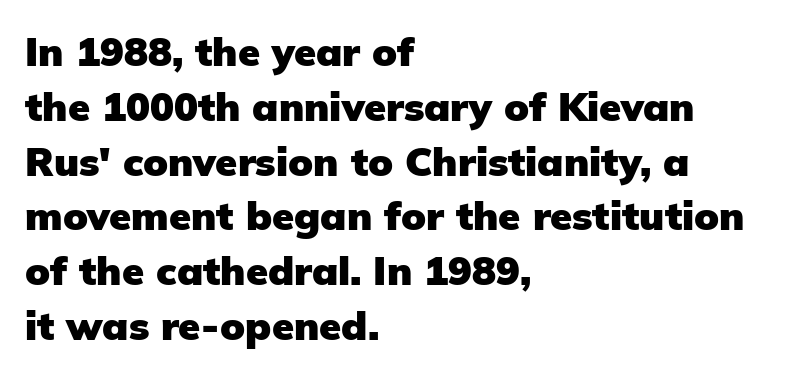
A typesetter would mark this as roman, not italic. Type style note: lacks serifs. The glyphs have the mass of a bold cut. Looks like regular typesetting: each glyph gets only the width it needs. Where is the straight margin? On the left.
